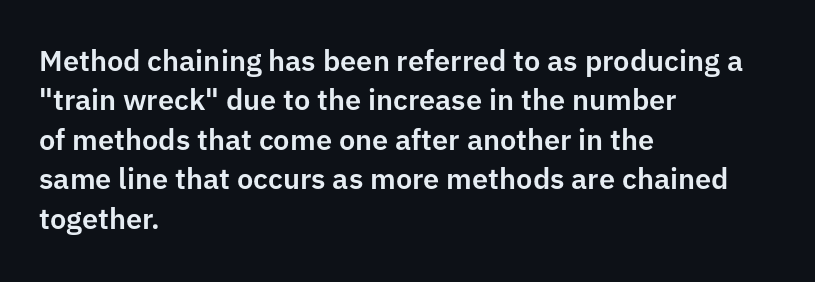
Visually the block forms a straight wall on the left and a jagged coastline on the right. How are the letters spaced? Ordinarily, with no added tracking. The font family rendered here belongs to the sans-serif group. Upright lettering throughout. Underlining? Definitely not there. Compared with typical paragraphs, the rows here are spaced about the same.
